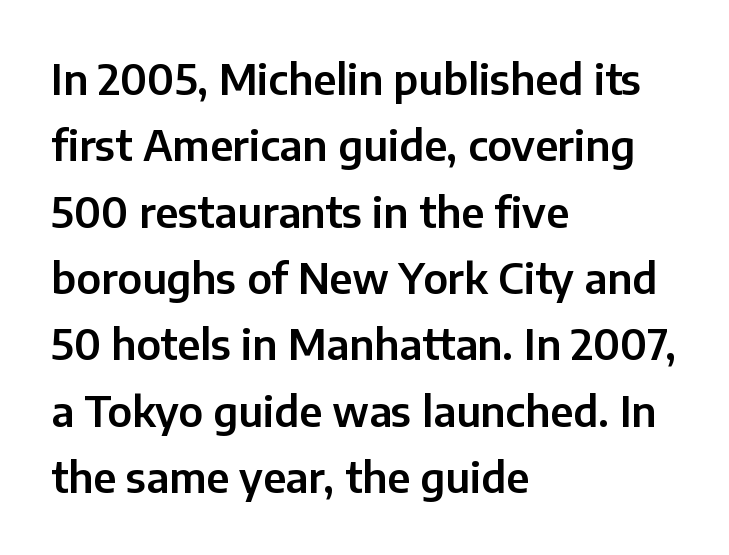
{"serif": "no", "italic": "no", "width": "normal", "stroke_contrast": "low", "x_height": "medium", "monospaced": "no", "underline": "no", "align": "left", "line_spacing": "normal", "line_spacing_ratio": 1.58, "letter_spacing": "normal", "letter_spacing_em": 0.0, "glyph_px": 42}
